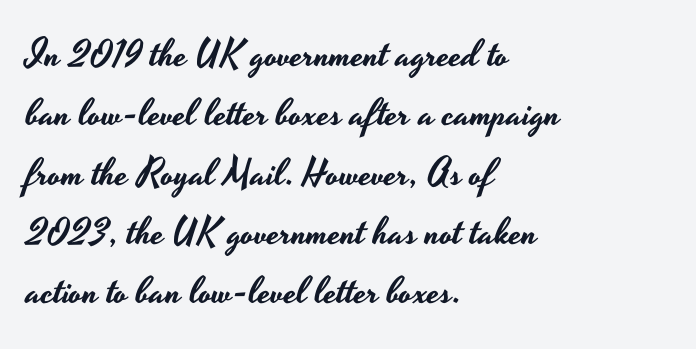
{"serif": "no", "width": "wide", "stroke_contrast": "low", "x_height": "small", "monospaced": "no", "underline": "no", "align": "left", "line_spacing": "normal", "line_spacing_ratio": 1.56, "letter_spacing": "normal", "letter_spacing_em": 0.0, "glyph_px": 38}
